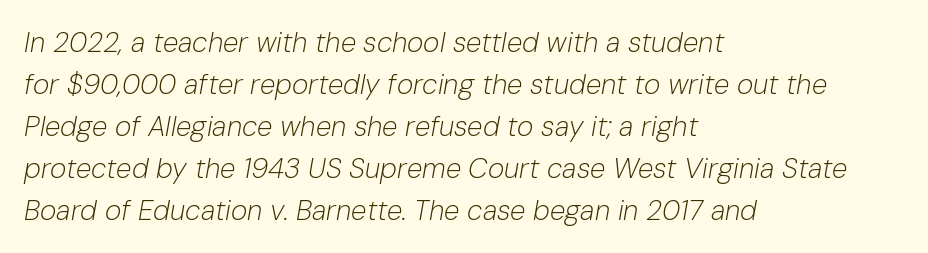
The image shows 28 px light type, italic (leaning right); set left-aligned, normal line spacing (1.5x), normal letter spacing, not underlined; low stroke contrast and a medium x-height.
